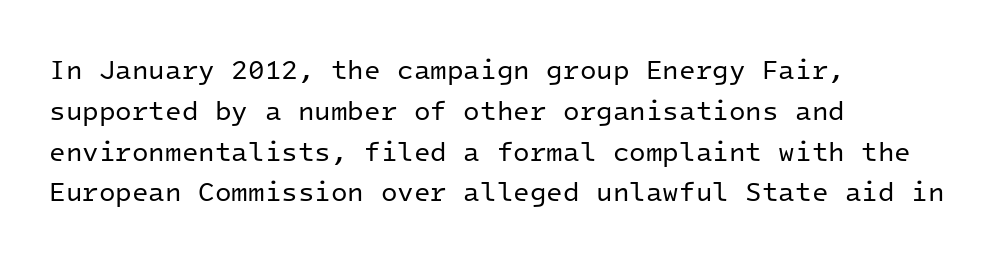
Q: Is the text bold? A: No.
Q: Is the text italic (slanted)? A: No, it is upright.
Q: Is the text underlined? A: No.
Q: How is the paragraph aligned? A: Left-aligned.
Q: Is the spacing between letters normal or unusually wide? A: Normal.
Q: Is the spacing between lines tight, normal or loose? A: Normal.
